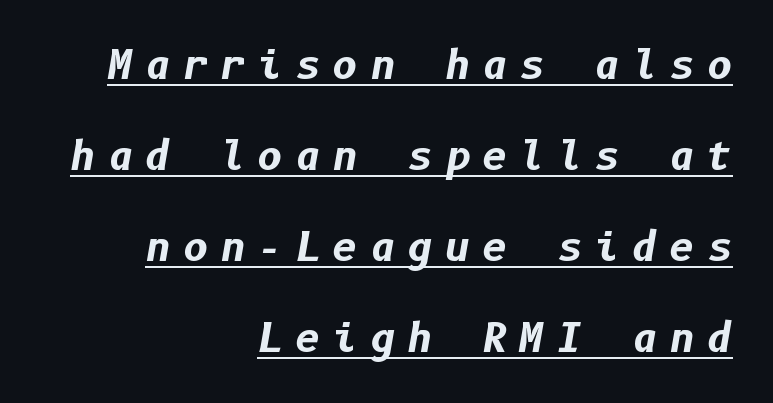
{"italic": "yes", "lean": "right", "slant_degrees": 10, "bold": "yes", "weight": "bold", "width": "normal", "stroke_contrast": "low", "x_height": "medium", "underline": "yes", "align": "right", "line_spacing": "loose", "line_spacing_ratio": 2.33, "letter_spacing": "wide", "letter_spacing_em": 0.31, "glyph_px": 39}
